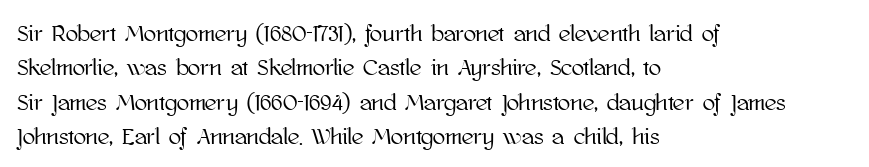
{"italic": "no", "underline": "no", "align": "left", "line_spacing": "normal", "line_spacing_ratio": 1.49, "letter_spacing": "normal", "letter_spacing_em": 0.0, "glyph_px": 23}
